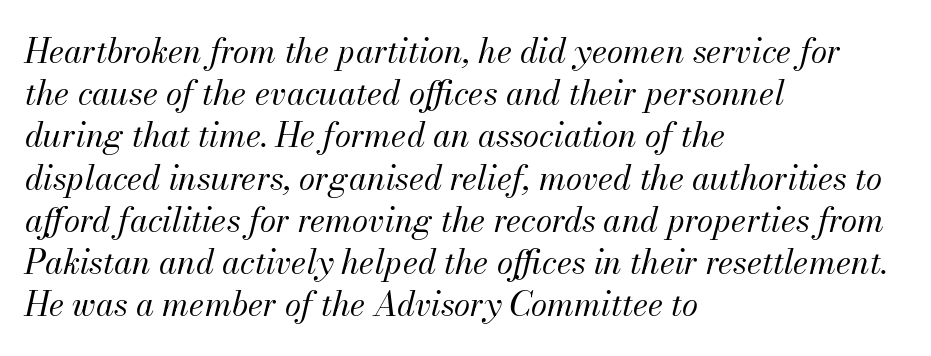
In CSS terms this would be text-align: left. A typesetter would call this proportional, since set widths differ per character. Leading matches the norm, producing a regular column. This rendering leaves character spacing at its baseline value. Is the type slanted? Yes — the strokes lean at a clear angle. The zone under the glyphs is completely vacant.
